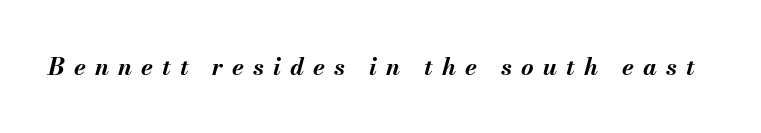
Q: Is the text bold? A: Yes.
Q: Is the text italic (slanted)? A: Yes, it leans right by about 13 degrees.
Q: Is the text underlined? A: No.
Q: Is the spacing between letters normal or unusually wide? A: Unusually wide.
